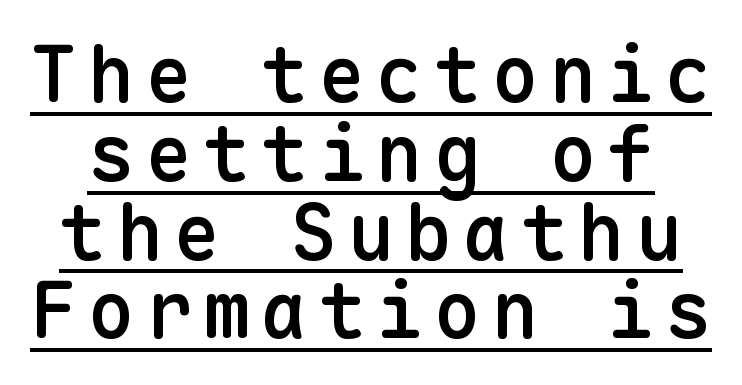
{"serif": "no", "italic": "no", "bold": "semi", "weight": "semibold", "width": "normal", "stroke_contrast": "low", "x_height": "medium", "monospaced": "yes", "underline": "yes", "line_spacing": "tight", "line_spacing_ratio": 1.01, "glyph_px": 78}
